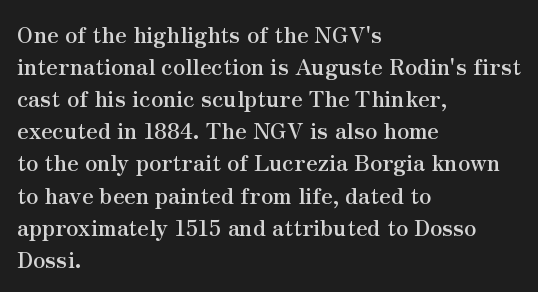
{"italic": "no", "bold": "yes", "underline": "no", "align": "left", "line_spacing": "normal", "line_spacing_ratio": 1.46, "letter_spacing": "normal", "letter_spacing_em": 0.0, "glyph_px": 22}
